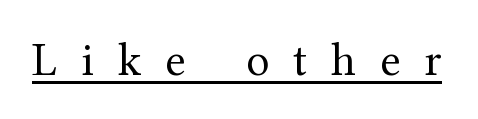
Between one letter and the next there's a generous, obvious gap. The typography opts for an upright posture over an oblique one. The rendered words wear a rule along their underside. Is the stroke heavy? The answer is a plain regular-or-lighter.
